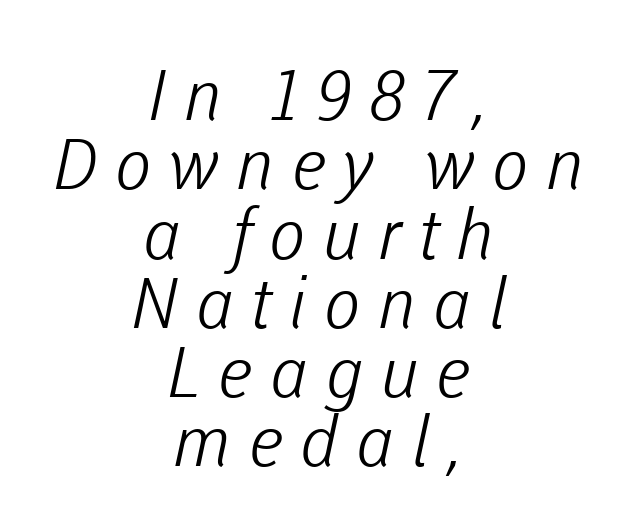
The image shows 70 px light sans-serif type; set centered, tight line spacing (0.99x), unusually wide letter spacing (+0.24 em), not underlined; low stroke contrast and a medium x-height.
